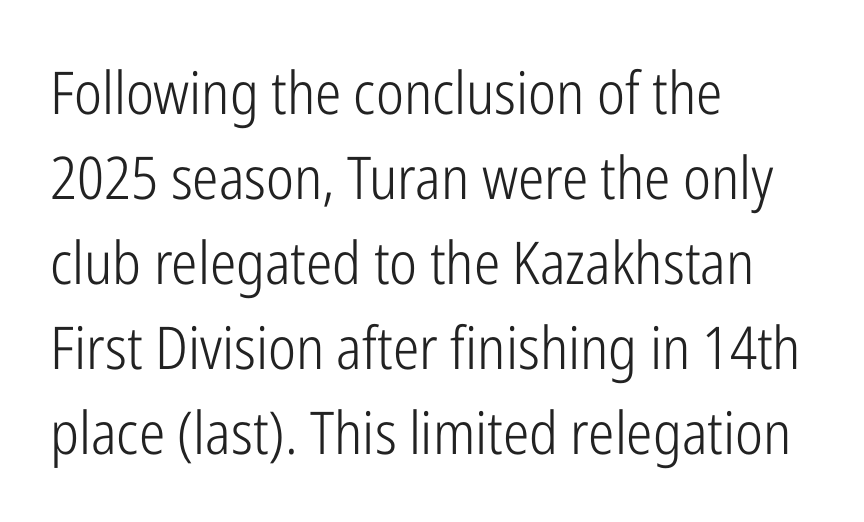
Layout note: lines flush left. The font sits on the lighter half of the weight spectrum, regular included. Has an underline been added? It has not. Normally led — the rows are evenly, conventionally spaced.
